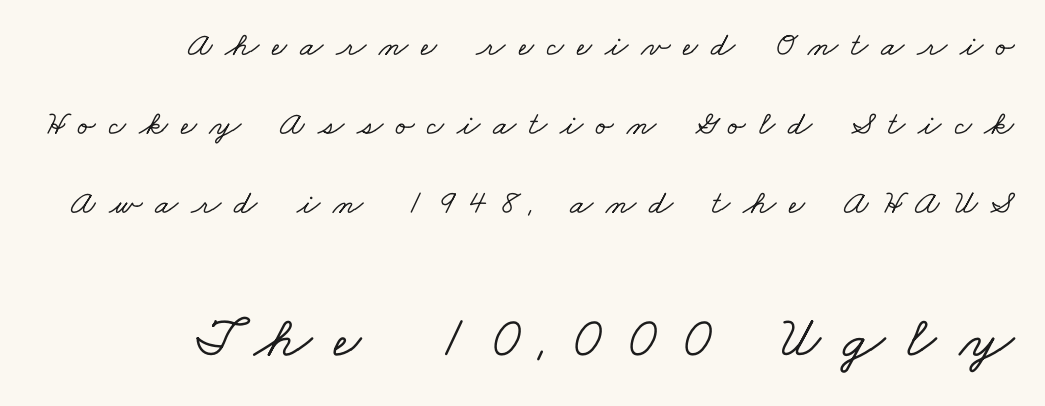
The baseline area is clear. What stands out about the letter spacing? Its width — letters are far apart. Each new line begins a long way beneath the previous one. Bigger letters appear in the bottom chunk; the top chunk is reduced.
